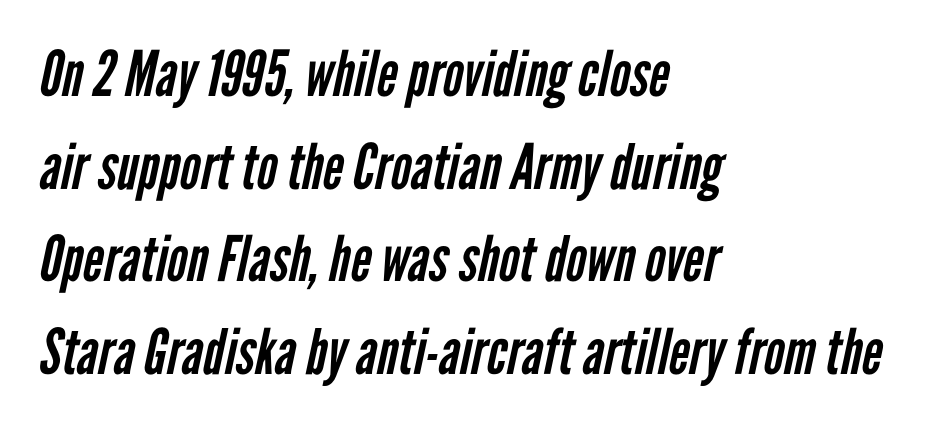
Q: Is the text bold? A: No.
Q: Is the typeface a serif or a sans-serif typeface? A: Sans-serif.
Q: Is the text underlined? A: No.
Q: How is the paragraph aligned? A: Left-aligned.
Q: Is the spacing between letters normal or unusually wide? A: Normal.
Q: Is the spacing between lines tight, normal or loose? A: Normal.
Q: Width (condensed, normal, or wide)? A: Condensed.
Q: Stroke contrast? A: Low.
Q: x-height? A: Medium.
Q: Monospaced? A: No.
